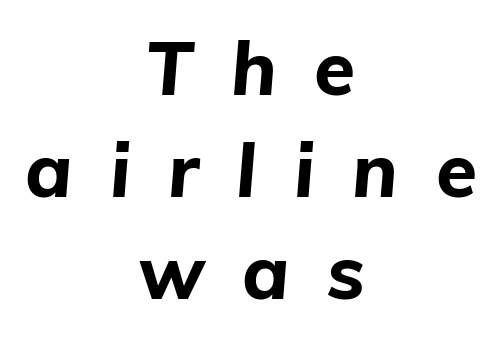
The image shows 75 px bold type, italic (leaning right); set centered, normal line spacing (1.36x), unusually wide letter spacing (+0.5 em), not underlined; low stroke contrast and a medium x-height.
